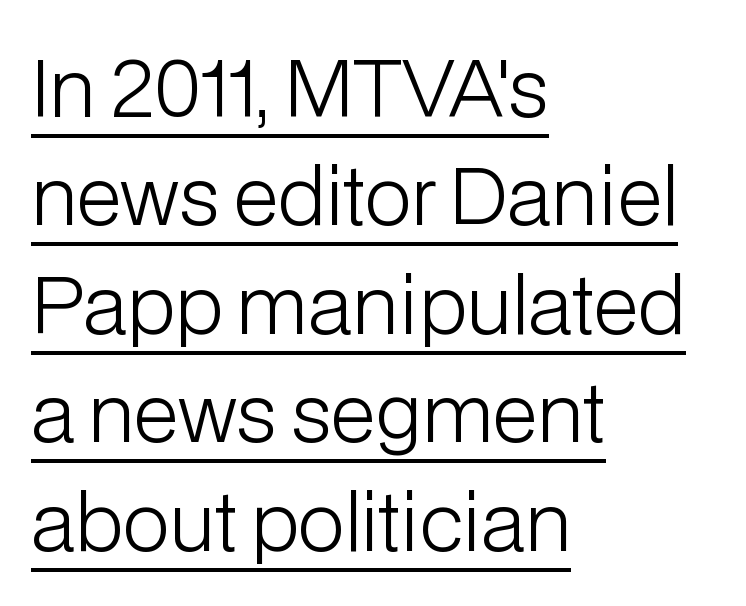
{"serif": "no", "italic": "no", "bold": "no", "weight": "light", "width": "normal", "stroke_contrast": "low", "x_height": "medium", "monospaced": "no", "underline": "yes", "align": "left", "line_spacing": "normal", "line_spacing_ratio": 1.39, "letter_spacing": "normal", "letter_spacing_em": 0.0, "glyph_px": 78}
